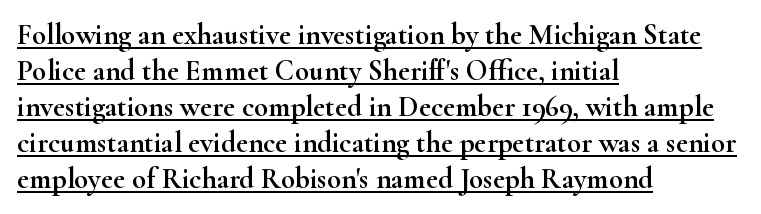
{"serif": "yes", "italic": "no", "width": "wide", "stroke_contrast": "high", "x_height": "small", "monospaced": "no", "underline": "yes", "align": "left", "line_spacing_ratio": 1.24, "letter_spacing": "normal", "letter_spacing_em": 0.0, "glyph_px": 29}
